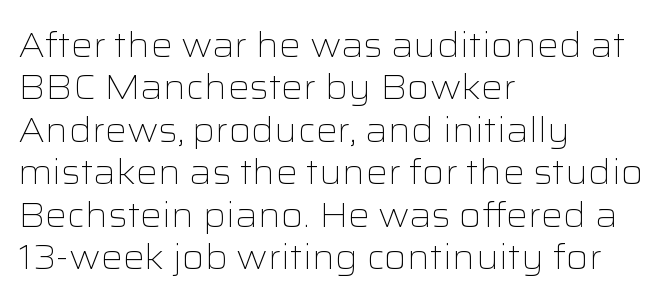
The image shows 34 px light, wide sans-serif type, upright; set left-aligned, normal line spacing (1.25x), normal letter spacing, not underlined; low stroke contrast and a medium x-height.
